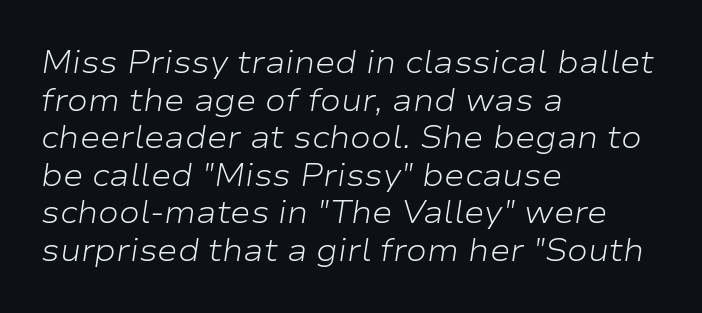
Q: Is the text bold? A: No.
Q: Is the text italic (slanted)? A: Yes, it leans right by about 9 degrees.
Q: Is the text underlined? A: No.
Q: How is the paragraph aligned? A: Left-aligned.
Q: Is the spacing between letters normal or unusually wide? A: Normal.
Q: Width (condensed, normal, or wide)? A: Wide.
Q: Stroke contrast? A: Low.
Q: x-height? A: Medium.
Q: Monospaced? A: No.
